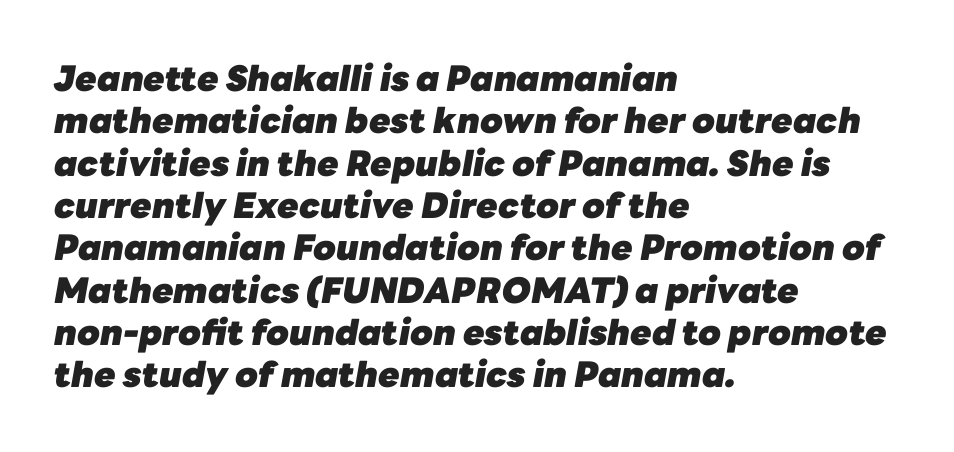
{"italic": "yes", "lean": "right", "slant_degrees": 10, "bold": "yes", "weight": "heavy", "width": "normal", "stroke_contrast": "low", "x_height": "medium", "monospaced": "no", "underline": "no", "align": "left", "line_spacing_ratio": 1.21, "letter_spacing": "normal", "letter_spacing_em": 0.0, "glyph_px": 35}
